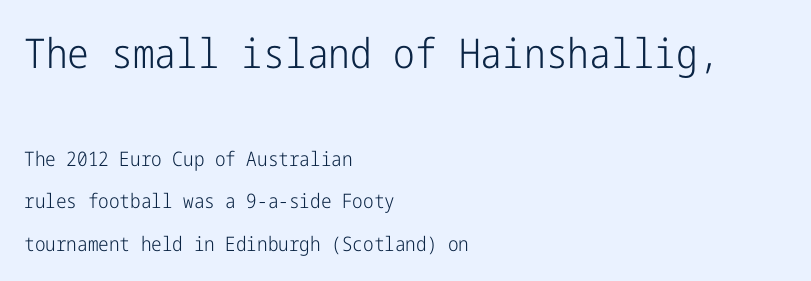
The image shows 41 px light, condensed sans-serif type, upright; set left-aligned, loose line spacing (2.12x), normal letter spacing, not underlined; the first (top) block is 2.05x larger; low stroke contrast and a medium x-height.
